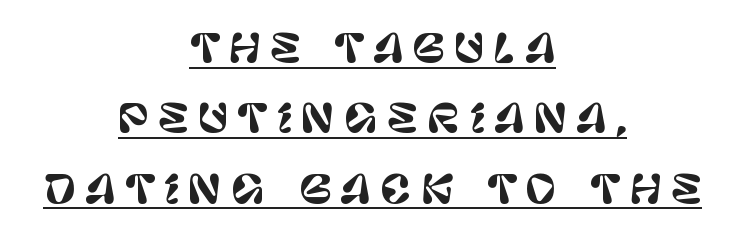
{"serif": "no", "width": "normal", "stroke_contrast": "low", "x_height": "large", "monospaced": "no", "underline": "yes", "align": "center", "line_spacing_ratio": 1.85, "letter_spacing": "wide", "letter_spacing_em": 0.24, "glyph_px": 38}
